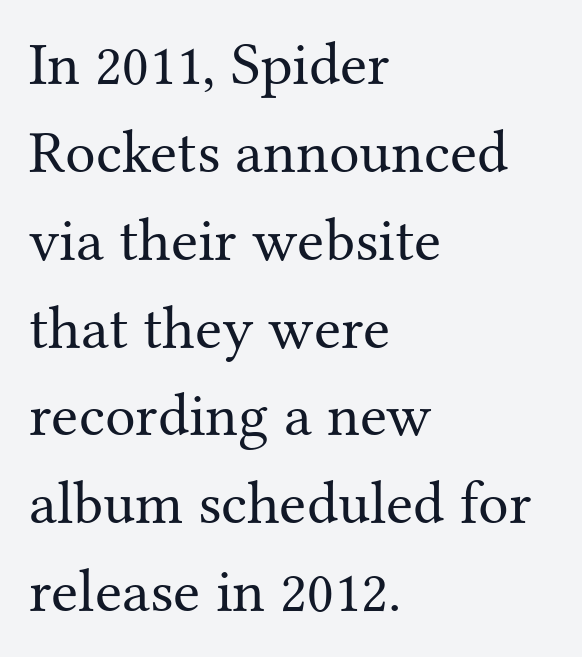
Q: Is the text bold? A: No.
Q: Is the text italic (slanted)? A: No, it is upright.
Q: Is the typeface a serif or a sans-serif typeface? A: Serif.
Q: Is the text underlined? A: No.
Q: How is the paragraph aligned? A: Left-aligned.
Q: Is the spacing between letters normal or unusually wide? A: Normal.
Q: Is the spacing between lines tight, normal or loose? A: Normal.
Q: Width (condensed, normal, or wide)? A: Normal.
Q: Stroke contrast? A: Medium.
Q: x-height? A: Medium.
Q: Monospaced? A: No.
